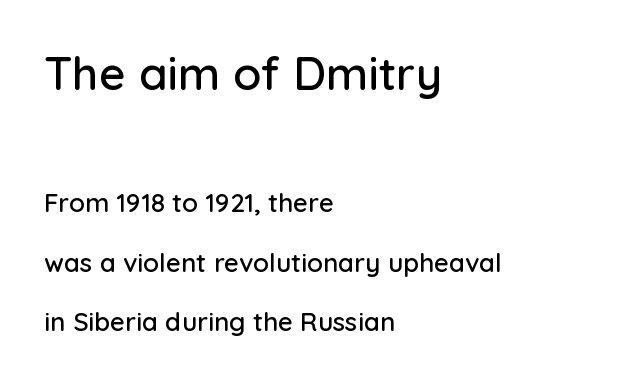
The image shows 46 px sans-serif type, upright; set left-aligned, loose line spacing (2.29x), normal letter spacing, not underlined; the first (top) block is 1.77x larger; low stroke contrast and a medium x-height.
